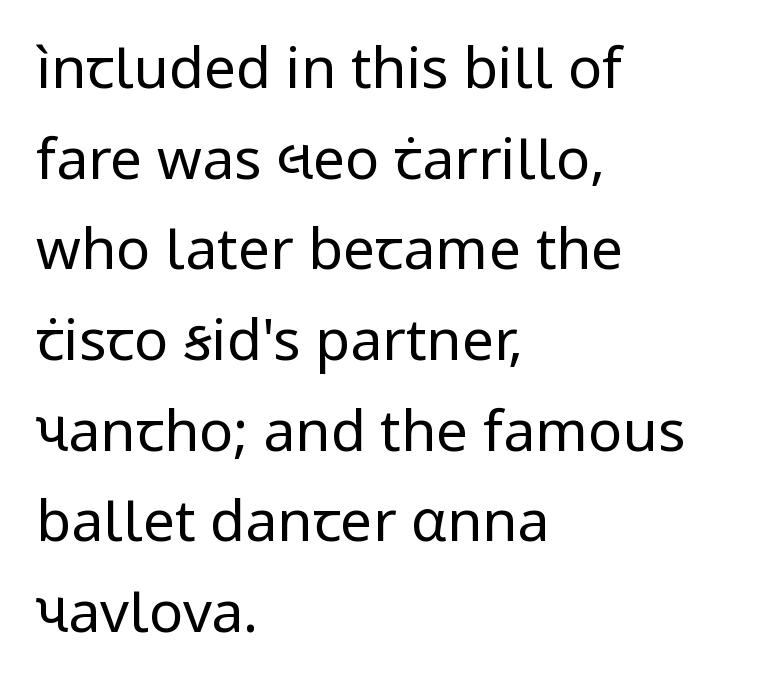
{"serif": "no", "italic": "no", "bold": "no", "weight": "regular", "width": "normal", "stroke_contrast": "low", "x_height": "medium", "monospaced": "no", "underline": "no", "align": "left", "line_spacing": "normal", "line_spacing_ratio": 1.59, "letter_spacing": "normal", "letter_spacing_em": 0.0, "glyph_px": 57}
